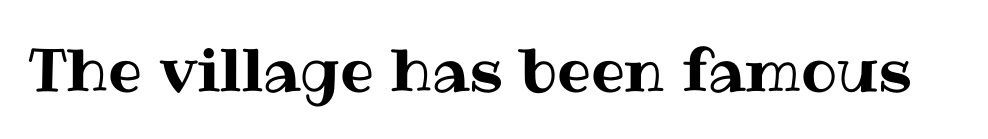
Q: Is the text italic (slanted)? A: No, it is upright.
Q: Is the text underlined? A: No.
Q: Is the spacing between letters normal or unusually wide? A: Normal.
Q: Width (condensed, normal, or wide)? A: Normal.
Q: Stroke contrast? A: Medium.
Q: x-height? A: Medium.
Q: Monospaced? A: No.
